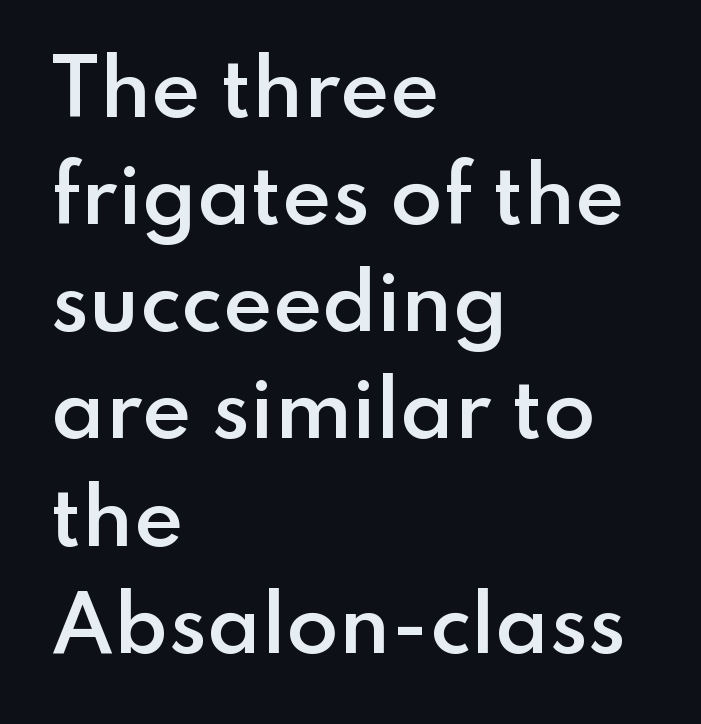
The setting favours the left margin, as ordinary paragraphs usually do. The letters are semibold — heavier than regular but short of a full bold. A bare baseline throughout the passage. The letters carry no serifs — their stems end cleanly without finishing strokes. The letters sit at their default tracking, neither squeezed nor spread. The leading is moderate, giving the passage an even texture.
